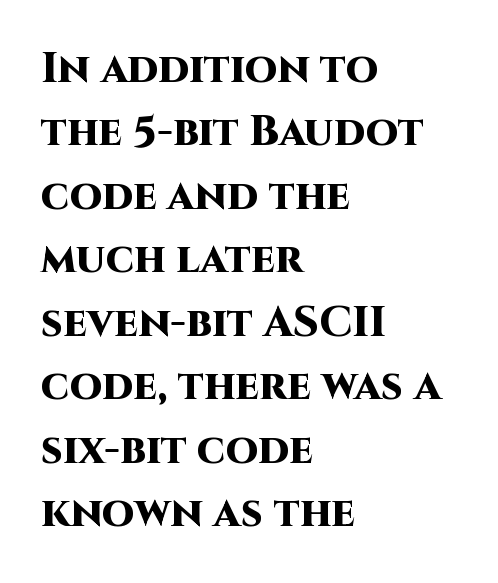
Words float on clear page, feet unadorned. How heavy is the stroke? Heavy — this is a bold. Nope, not italic — everything's standing straight. Serif or sans? Sans — the stroke terminals are bare. A normal amount of white space separates one row of letters from the next. The text block is weighted toward the left margin, trailing off unevenly rightward.
